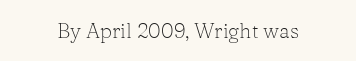
Q: Is the text bold? A: No.
Q: Is the text italic (slanted)? A: No, it is upright.
Q: Is the text underlined? A: No.
Q: Is the spacing between letters normal or unusually wide? A: Normal.
